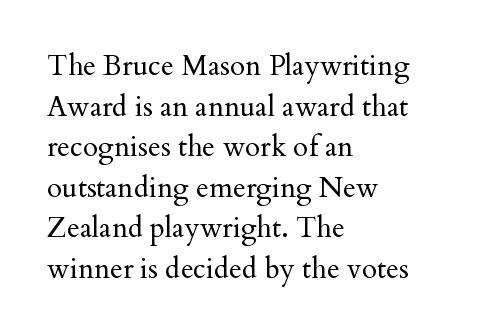
The image shows 28 px regular-weight serif type, upright; set left-aligned, normal line spacing (1.45x), normal letter spacing, not underlined; medium stroke contrast and a small x-height.
